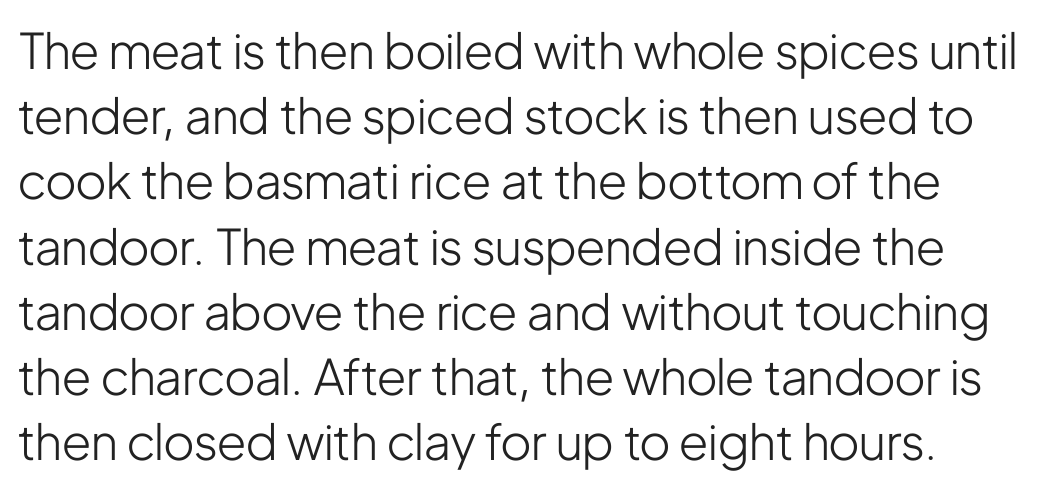
{"serif": "no", "italic": "no", "bold": "no", "weight": "light", "width": "condensed", "stroke_contrast": "low", "x_height": "medium", "monospaced": "no", "underline": "no", "line_spacing": "normal", "line_spacing_ratio": 1.33, "letter_spacing": "normal", "letter_spacing_em": 0.0, "glyph_px": 49}
